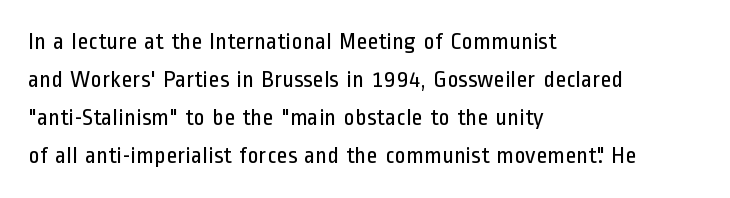
Is there much room between lines? A standard amount, neither cramped nor airy. A roman cut, with each character standing at attention. How are the letters spaced? Ordinarily, with no added tracking. This rendering features lettering with no underline. The paragraph shown leans on its left margin. The weight tops out at a normal text grade.
